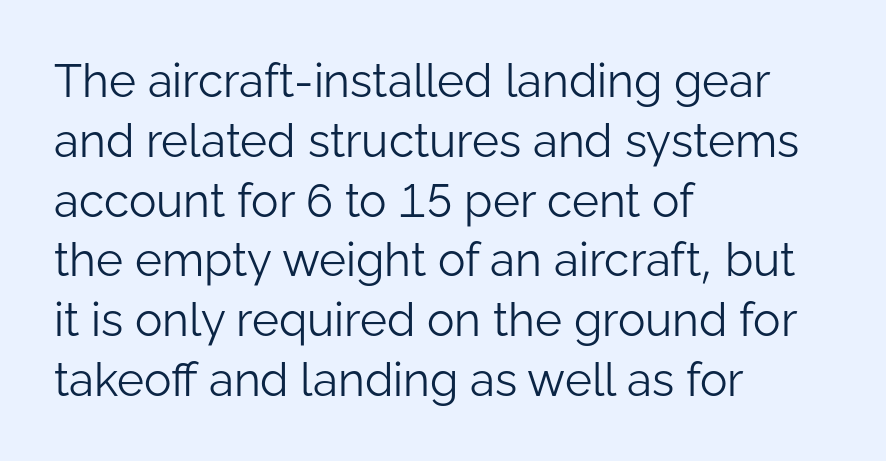
Q: Is the text bold? A: No.
Q: Is the text italic (slanted)? A: No, it is upright.
Q: Is the typeface a serif or a sans-serif typeface? A: Sans-serif.
Q: Is the text underlined? A: No.
Q: How is the paragraph aligned? A: Left-aligned.
Q: Is the spacing between letters normal or unusually wide? A: Normal.
Q: Is the spacing between lines tight, normal or loose? A: Normal.
Q: Width (condensed, normal, or wide)? A: Normal.
Q: Stroke contrast? A: Low.
Q: x-height? A: Medium.
Q: Monospaced? A: No.
